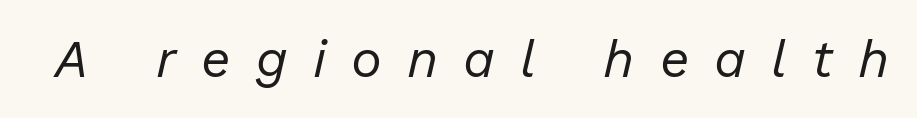
{"italic": "yes", "lean": "right", "slant_degrees": 13, "bold": "no", "weight": "regular", "width": "normal", "stroke_contrast": "low", "x_height": "medium", "monospaced": "no", "underline": "no", "letter_spacing": "wide", "letter_spacing_em": 0.48, "glyph_px": 52}
